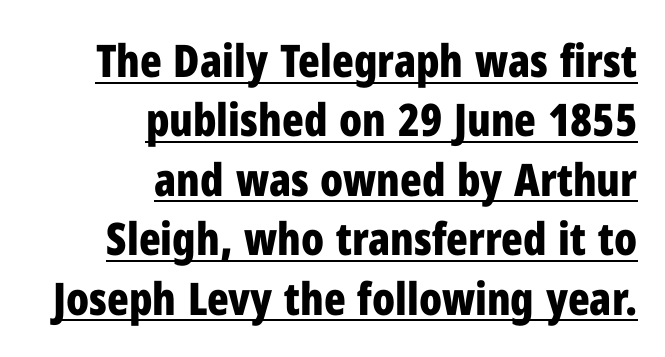
Q: Is the text bold? A: Yes.
Q: Is the text italic (slanted)? A: No, it is upright.
Q: Is the typeface a serif or a sans-serif typeface? A: Sans-serif.
Q: Is the text underlined? A: Yes.
Q: How is the paragraph aligned? A: Right-aligned.
Q: Is the spacing between letters normal or unusually wide? A: Normal.
Q: Is the spacing between lines tight, normal or loose? A: Normal.
Q: Width (condensed, normal, or wide)? A: Condensed.
Q: Stroke contrast? A: Low.
Q: x-height? A: Medium.
Q: Monospaced? A: No.
